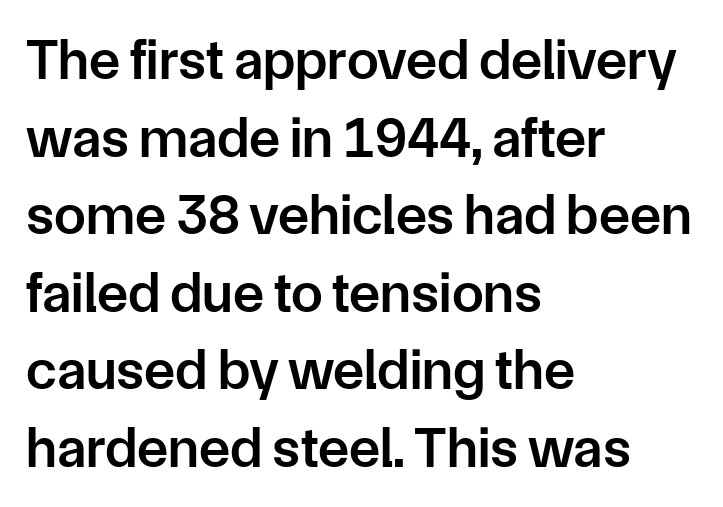
Q: Is the text bold? A: Semi-bold.
Q: Is the text italic (slanted)? A: No, it is upright.
Q: Is the typeface a serif or a sans-serif typeface? A: Sans-serif.
Q: Is the text underlined? A: No.
Q: How is the paragraph aligned? A: Left-aligned.
Q: Is the spacing between letters normal or unusually wide? A: Normal.
Q: Is the spacing between lines tight, normal or loose? A: Normal.
Q: Width (condensed, normal, or wide)? A: Normal.
Q: Stroke contrast? A: Low.
Q: x-height? A: Medium.
Q: Monospaced? A: No.
